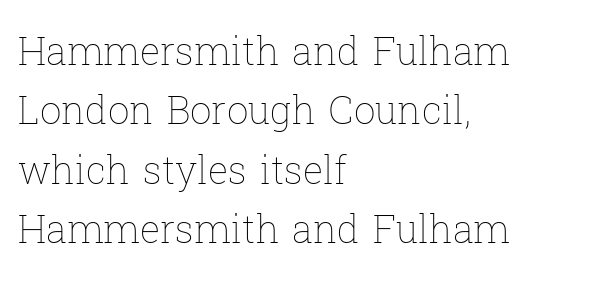
This is roman type, the default non-slanted kind. The passage shown is typed in a proportional face where columns would drift. The designer left line spacing at the default. The lines in this sample share a left origin and differ only in where they stop.
